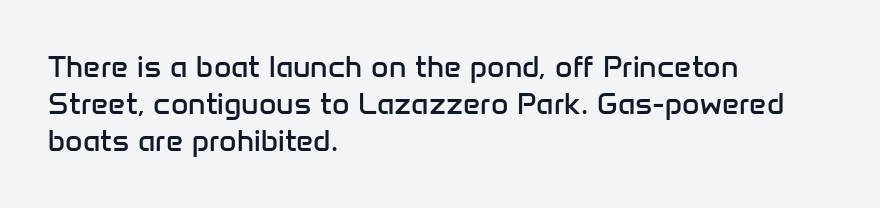
Caption: multi-line text, flush left, ragged right. Descenders are the only things crossing below the line. Posture: vertical. The strokes carry an ordinary text weight at most.
